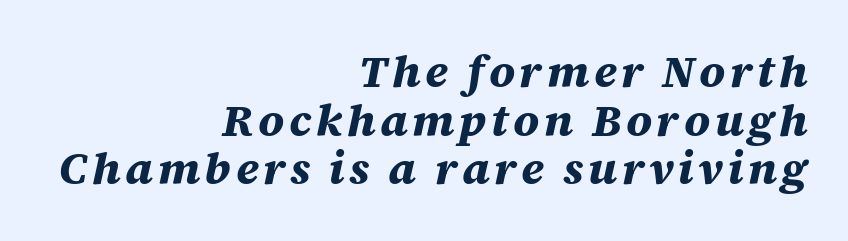
{"italic": "yes", "lean": "right", "slant_degrees": 12, "bold": "yes", "weight": "bold", "width": "normal", "stroke_contrast": "medium", "x_height": "large", "monospaced": "no", "underline": "no", "align": "right", "line_spacing": "tight", "line_spacing_ratio": 1.08, "glyph_px": 45}
